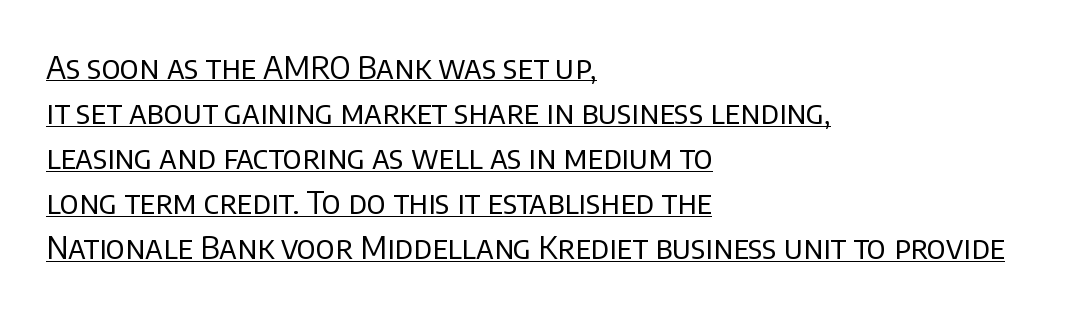
The image shows 32 px regular-weight sans-serif type, upright; set left-aligned, normal line spacing (1.41x), normal letter spacing, underlined; low stroke contrast and a large x-height.
